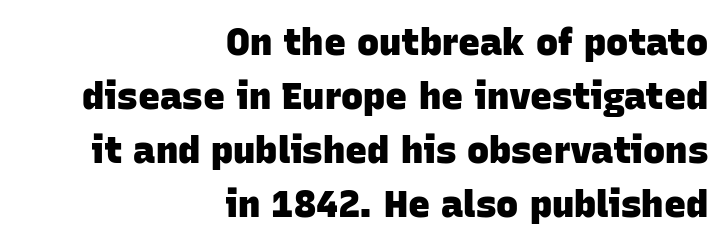
{"serif": "no", "bold": "yes", "weight": "heavy", "width": "normal", "stroke_contrast": "low", "x_height": "large", "monospaced": "no", "underline": "no", "align": "right", "line_spacing": "normal", "line_spacing_ratio": 1.46, "letter_spacing": "normal", "letter_spacing_em": 0.0, "glyph_px": 37}
